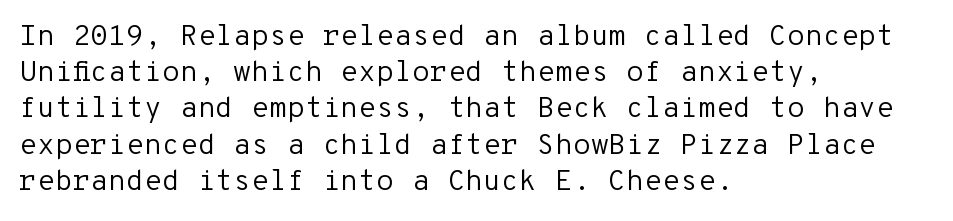
Q: Is the text bold? A: No.
Q: Is the text italic (slanted)? A: No, it is upright.
Q: Is the typeface a serif or a sans-serif typeface? A: Sans-serif.
Q: Is the text underlined? A: No.
Q: How is the paragraph aligned? A: Left-aligned.
Q: Is the spacing between letters normal or unusually wide? A: Normal.
Q: Is the spacing between lines tight, normal or loose? A: Normal.
Q: Width (condensed, normal, or wide)? A: Normal.
Q: Stroke contrast? A: Low.
Q: x-height? A: Medium.
Q: Monospaced? A: Yes.
